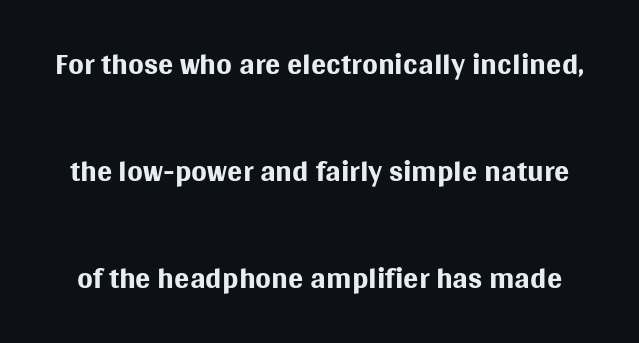
Q: Is the text bold? A: No.
Q: Is the text italic (slanted)? A: No, it is upright.
Q: Is the typeface a serif or a sans-serif typeface? A: Sans-serif.
Q: Is the text underlined? A: No.
Q: How is the paragraph aligned? A: Centered.
Q: Is the spacing between letters normal or unusually wide? A: Normal.
Q: Is the spacing between lines tight, normal or loose? A: Loose.
Q: Width (condensed, normal, or wide)? A: Normal.
Q: Stroke contrast? A: Medium.
Q: x-height? A: Large.
Q: Monospaced? A: No.
